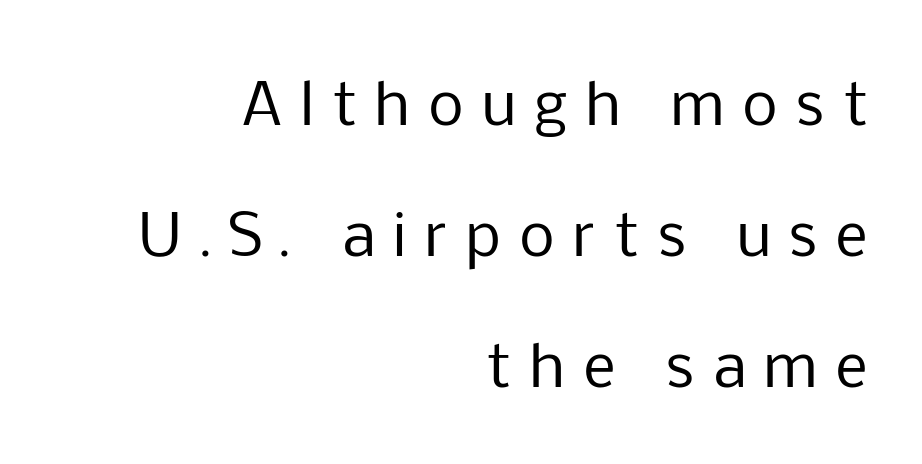
Character widths vary here, with narrow letters taking less room than wide ones. Baseline-to-baseline distance is far greater than the letter height. Notice how the passage keeps a crisp vertical edge on the right only. Someone cranked the tracking dial way up on this one.
